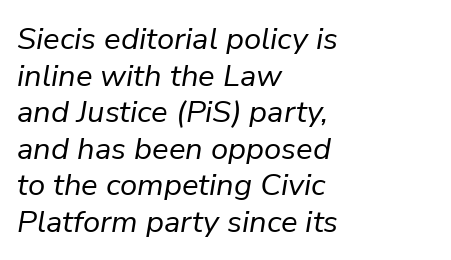
Q: Is the text bold? A: No.
Q: Is the text italic (slanted)? A: Yes, it leans right by about 9 degrees.
Q: Is the text underlined? A: No.
Q: How is the paragraph aligned? A: Left-aligned.
Q: Is the spacing between letters normal or unusually wide? A: Normal.
Q: Width (condensed, normal, or wide)? A: Normal.
Q: Stroke contrast? A: Low.
Q: x-height? A: Medium.
Q: Monospaced? A: No.
